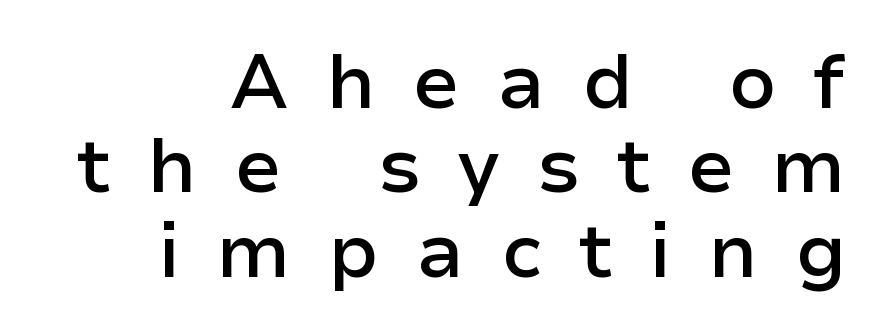
Q: Is the text bold? A: Semi-bold.
Q: Is the text italic (slanted)? A: No, it is upright.
Q: Is the typeface a serif or a sans-serif typeface? A: Sans-serif.
Q: Is the text underlined? A: No.
Q: How is the paragraph aligned? A: Right-aligned.
Q: Is the spacing between letters normal or unusually wide? A: Unusually wide.
Q: Is the spacing between lines tight, normal or loose? A: Tight.
Q: Width (condensed, normal, or wide)? A: Normal.
Q: Stroke contrast? A: Low.
Q: x-height? A: Medium.
Q: Monospaced? A: No.
